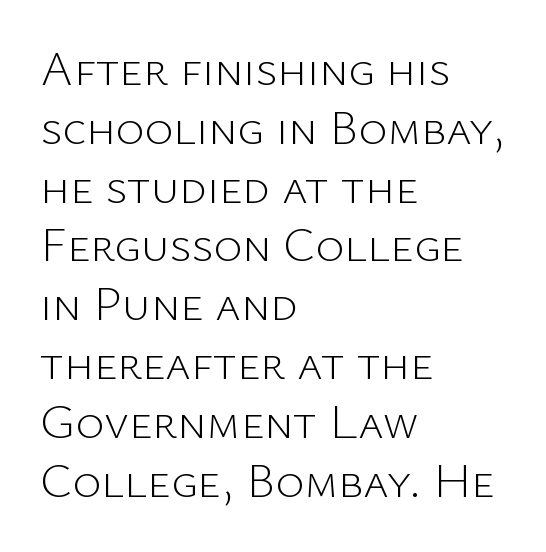
{"serif": "no", "italic": "no", "bold": "no", "weight": "light", "width": "normal", "stroke_contrast": "low", "x_height": "medium", "monospaced": "no", "underline": "no", "align": "left", "line_spacing_ratio": 1.2, "letter_spacing": "normal", "letter_spacing_em": 0.0, "glyph_px": 49}
